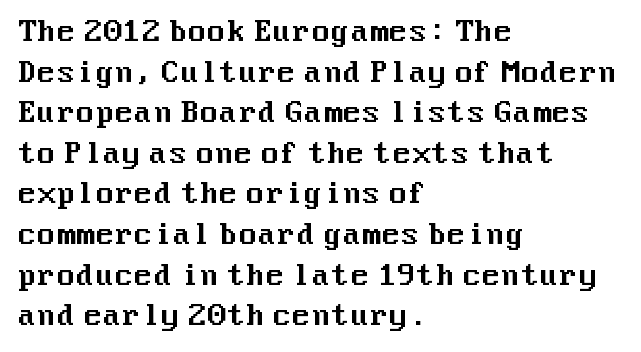
Q: Is the text italic (slanted)? A: No, it is upright.
Q: Is the typeface a serif or a sans-serif typeface? A: Sans-serif.
Q: Is the text underlined? A: No.
Q: How is the paragraph aligned? A: Left-aligned.
Q: Is the spacing between letters normal or unusually wide? A: Normal.
Q: Is the spacing between lines tight, normal or loose? A: Normal.
Q: Width (condensed, normal, or wide)? A: Normal.
Q: Stroke contrast? A: Medium.
Q: x-height? A: Medium.
